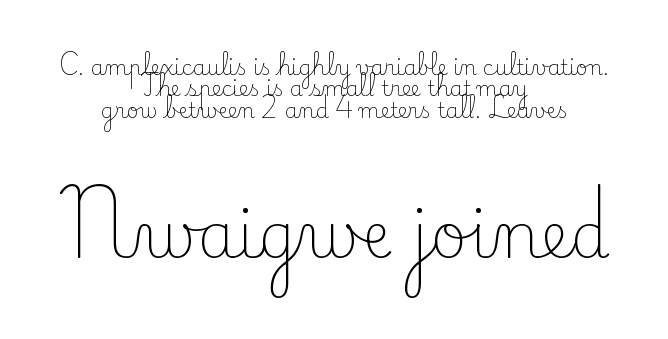
Q: Is the text bold? A: No.
Q: Is the text italic (slanted)? A: No, it is upright.
Q: Is the typeface a serif or a sans-serif typeface? A: Serif.
Q: Is the text underlined? A: No.
Q: How is the paragraph aligned? A: Centered.
Q: Is the spacing between letters normal or unusually wide? A: Normal.
Q: Is the spacing between lines tight, normal or loose? A: Tight.
Q: Which block of text is set in a larger size, the first (top) or the second (bottom)? A: The second (bottom) one.
Q: Width (condensed, normal, or wide)? A: Normal.
Q: Stroke contrast? A: Low.
Q: x-height? A: Small.
Q: Monospaced? A: No.
